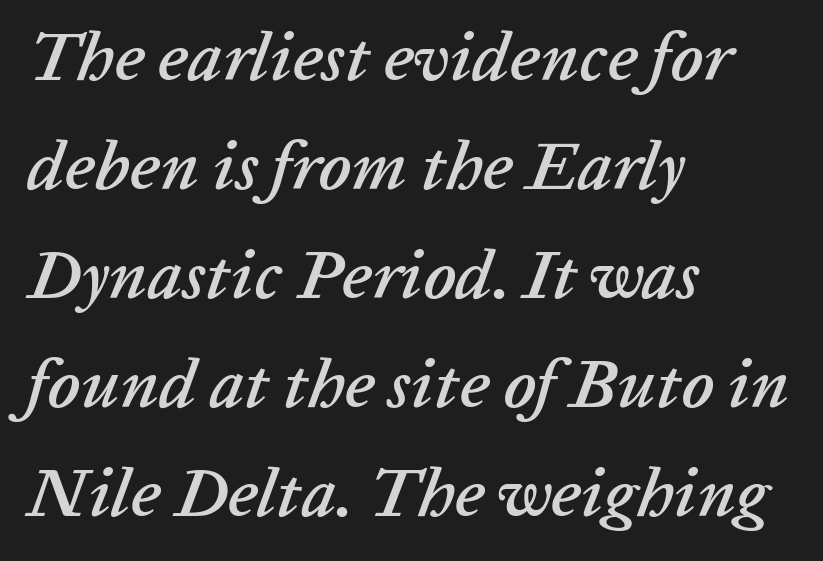
{"italic": "yes", "lean": "right", "slant_degrees": 20, "width": "normal", "stroke_contrast": "low", "x_height": "medium", "monospaced": "no", "underline": "no", "align": "left", "line_spacing": "normal", "line_spacing_ratio": 1.58, "letter_spacing": "normal", "letter_spacing_em": 0.0, "glyph_px": 69}
